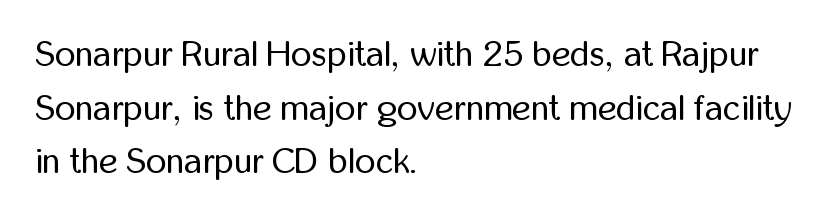
Font category for this specimen: sans-serif. Lines of text with bare space underneath. A quiet, ordinary-to-light weight characterises the typeface. Notice how the passage keeps a crisp vertical edge on the left only. Characters remain perfectly vertical along every line. The passage shown is typed in a proportional face where columns would drift.
